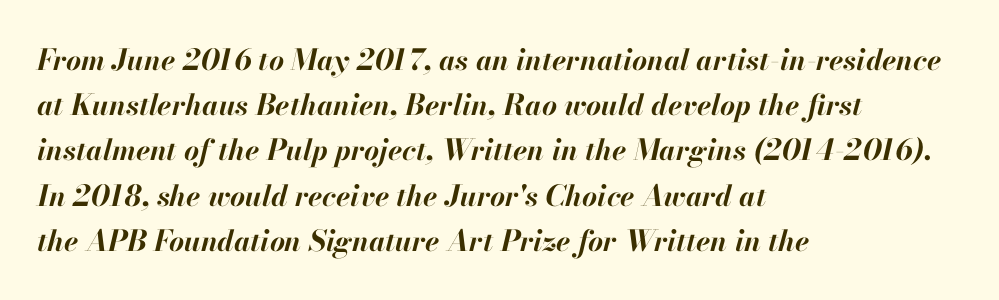
Q: Is the text bold? A: Yes.
Q: Is the text italic (slanted)? A: Yes, it leans right by about 13 degrees.
Q: Is the text underlined? A: No.
Q: How is the paragraph aligned? A: Left-aligned.
Q: Is the spacing between letters normal or unusually wide? A: Normal.
Q: Is the spacing between lines tight, normal or loose? A: Normal.
Q: Width (condensed, normal, or wide)? A: Normal.
Q: Stroke contrast? A: High.
Q: x-height? A: Small.
Q: Monospaced? A: No.
